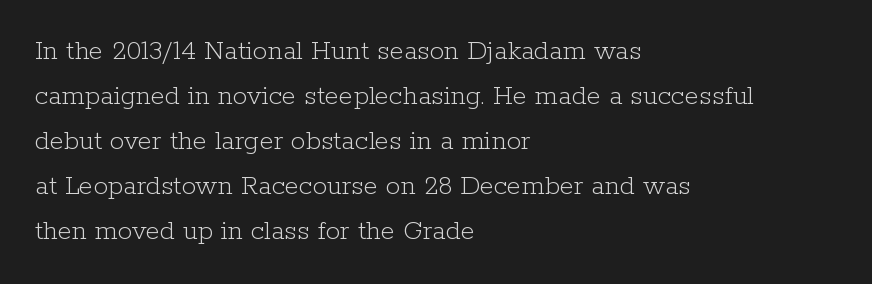
Glance below the letters and you will spot only blank space. This is the regular roman posture of the typeface. Baseline-to-baseline distance is the conventional proportion of letter height. This is not heavy type; no bold has been used. Where is the straight margin? On the left.
